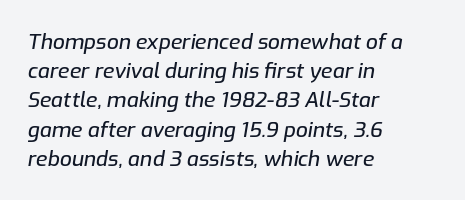
Q: Is the text italic (slanted)? A: Yes, it leans right by about 9 degrees.
Q: Is the text underlined? A: No.
Q: How is the paragraph aligned? A: Left-aligned.
Q: Is the spacing between letters normal or unusually wide? A: Normal.
Q: Is the spacing between lines tight, normal or loose? A: Normal.
